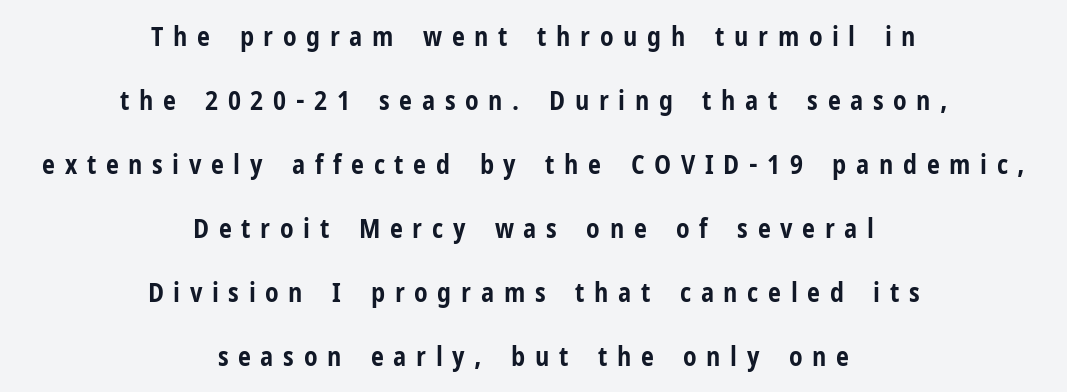
{"italic": "no", "bold": "yes", "underline": "no", "align": "center", "line_spacing": "loose", "line_spacing_ratio": 2.46, "letter_spacing": "wide", "letter_spacing_em": 0.37, "glyph_px": 26}
